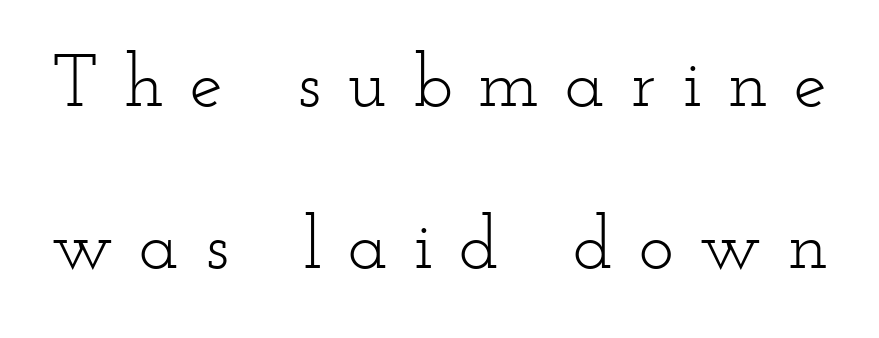
The image shows 74 px light, wide serif type, upright; set loose line spacing (2.19x), unusually wide letter spacing (+0.35 em), not underlined; low stroke contrast and a small x-height.
